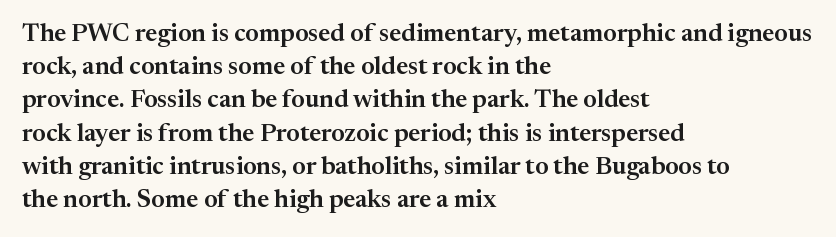
Q: Is the text italic (slanted)? A: No, it is upright.
Q: Is the text underlined? A: No.
Q: How is the paragraph aligned? A: Left-aligned.
Q: Is the spacing between letters normal or unusually wide? A: Normal.
Q: Is the spacing between lines tight, normal or loose? A: Normal.
